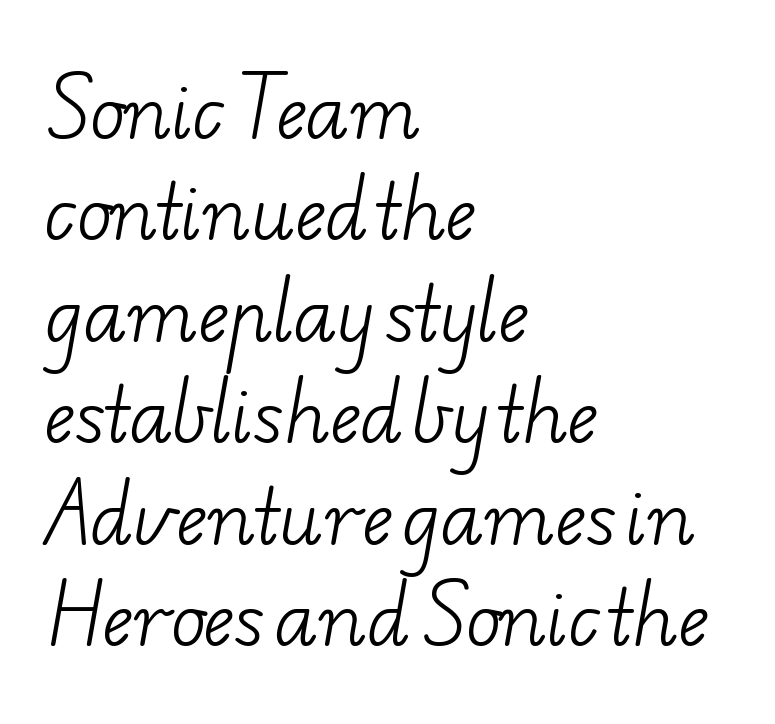
Does the copy run flush right? No — it runs flush left. Nothing unusual about the tracking: characters are spaced as the font intends. Is this a fixed-width face? No — the glyphs have proportional, varying widths. The space beneath each line is pristine and unruled.
